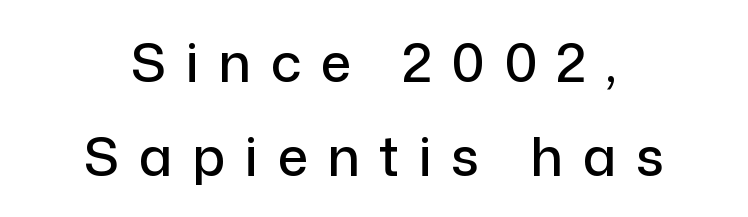
The face used here is proportionally spaced, like ordinary book or web type. Look at the tracking — it's clearly loosened, letters drifting apart. A typesetter would mark this as roman, not italic. This rendering uses center alignment, leaving both contours irregular but symmetric. Letterform terminals end flat and unadorned throughout the passage. Underlining? Definitely not there.
